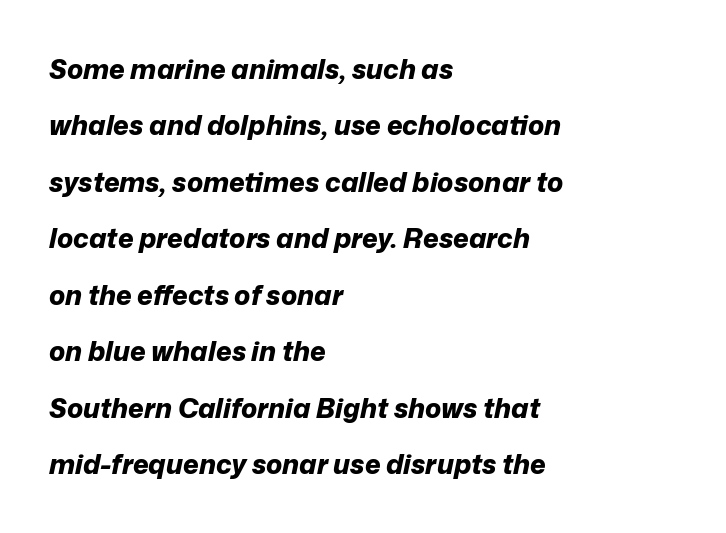
Q: Is the text bold? A: Yes.
Q: Is the text italic (slanted)? A: Yes, it leans right by about 12 degrees.
Q: Is the text underlined? A: No.
Q: How is the paragraph aligned? A: Left-aligned.
Q: Is the spacing between letters normal or unusually wide? A: Normal.
Q: Is the spacing between lines tight, normal or loose? A: Loose.
